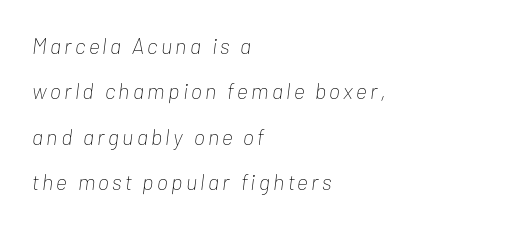
Compared with a centered layout, this one pins lines to the left instead. Style check: oblique. The typeface has the unassuming heft of standard copy or less. Any mark beneath the type? The region is blank.
